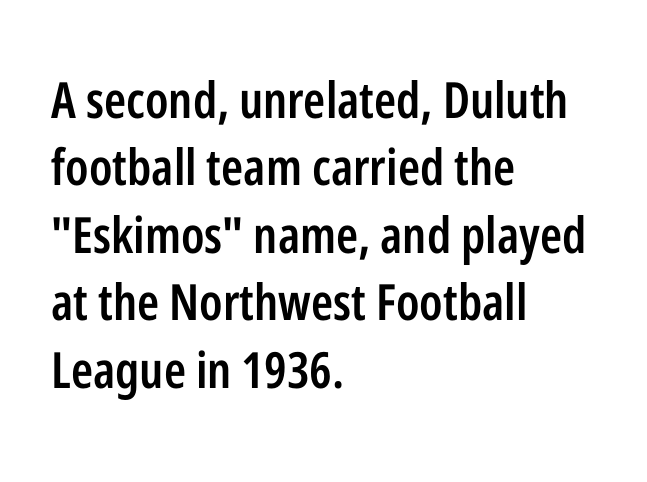
Short note: letters normally spaced. One-word summary of the alignment: left. Posture: straight, roman, zero tilt. Weight: semibold (demi). Is this a fixed-width face? No — the glyphs have proportional, varying widths.
